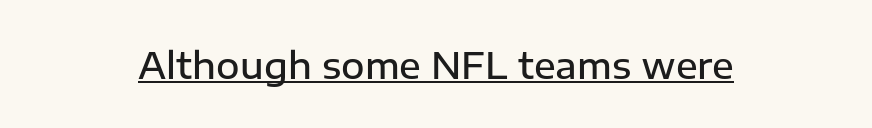
{"serif": "no", "italic": "no", "bold": "semi", "weight": "semibold", "width": "normal", "stroke_contrast": "low", "x_height": "medium", "monospaced": "no", "underline": "yes", "letter_spacing": "normal", "letter_spacing_em": 0.0, "glyph_px": 36}
